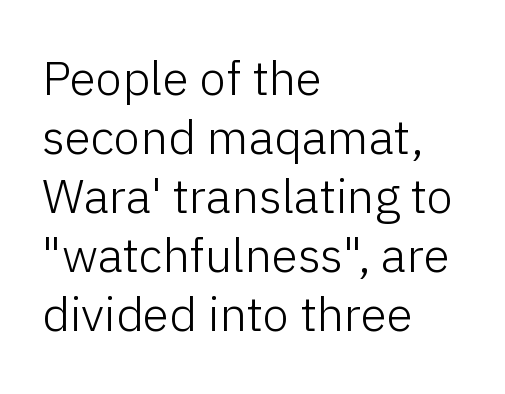
This sample uses an upright cut, with every glyph sitting square on the baseline. Each letter's strokes conclude bluntly, with no projecting serifs. Underline: absent. Observe the ordinary spacing: letters are neighbours, not strangers. This is not heavy type; no bold has been used.
